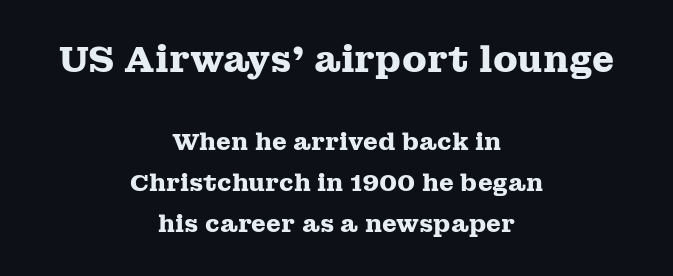
Q: Is the text bold? A: Yes.
Q: Is the text italic (slanted)? A: No, it is upright.
Q: Is the typeface a serif or a sans-serif typeface? A: Serif.
Q: Is the text underlined? A: No.
Q: How is the paragraph aligned? A: Centered.
Q: Is the spacing between letters normal or unusually wide? A: Normal.
Q: Is the spacing between lines tight, normal or loose? A: Normal.
Q: Which block of text is set in a larger size, the first (top) or the second (bottom)? A: The first (top) one.
Q: Width (condensed, normal, or wide)? A: Wide.
Q: Stroke contrast? A: Medium.
Q: x-height? A: Medium.
Q: Monospaced? A: No.
